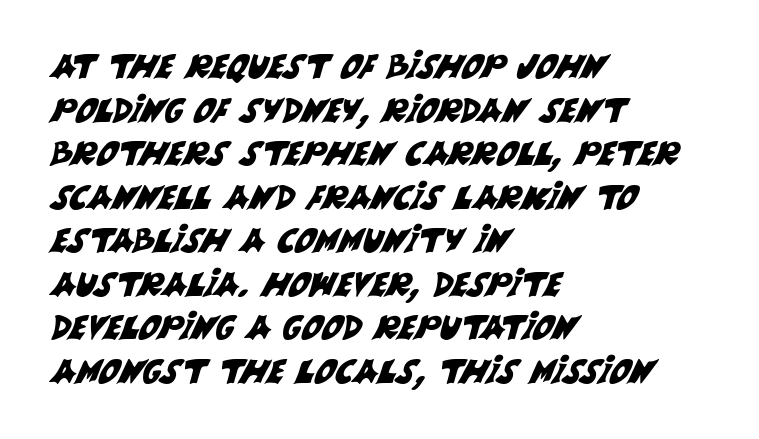
This sample keeps an unexceptional amount of space between lines. This sample uses a sans-serif face. The typesetter chose a ragged-right arrangement here. Nobody touched the tracking dial on this one.
